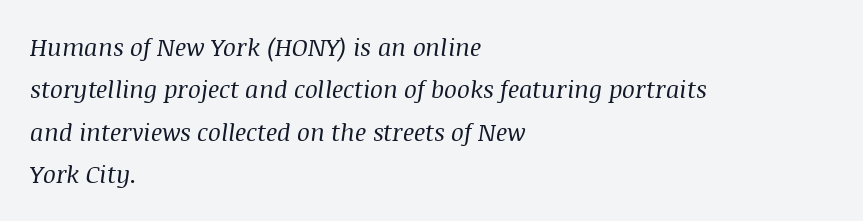
The image shows 24 px text type, italic (leaning right); set left-aligned, line spacing 1.77x, normal letter spacing, not underlined.
